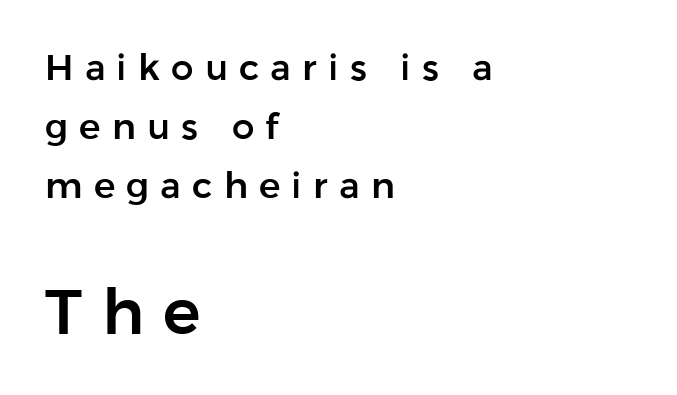
Q: Is the text italic (slanted)? A: No, it is upright.
Q: Is the typeface a serif or a sans-serif typeface? A: Sans-serif.
Q: Is the text underlined? A: No.
Q: How is the paragraph aligned? A: Left-aligned.
Q: Is the spacing between letters normal or unusually wide? A: Unusually wide.
Q: Is the spacing between lines tight, normal or loose? A: Normal.
Q: Which block of text is set in a larger size, the first (top) or the second (bottom)? A: The second (bottom) one.
Q: Width (condensed, normal, or wide)? A: Normal.
Q: Stroke contrast? A: Low.
Q: x-height? A: Medium.
Q: Monospaced? A: No.
